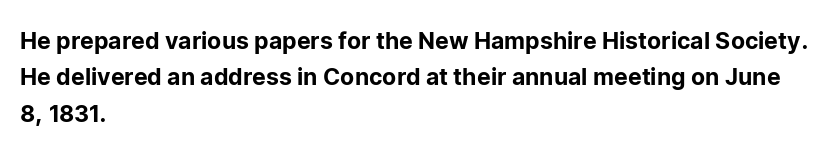
Style check: upright. Honestly, the letter spacing is just normal — you wouldn't notice it. Short and long lines alike share a common starting point at left. Any mark beneath the type? The region is blank. Interline gaps are of average width in this sample.
